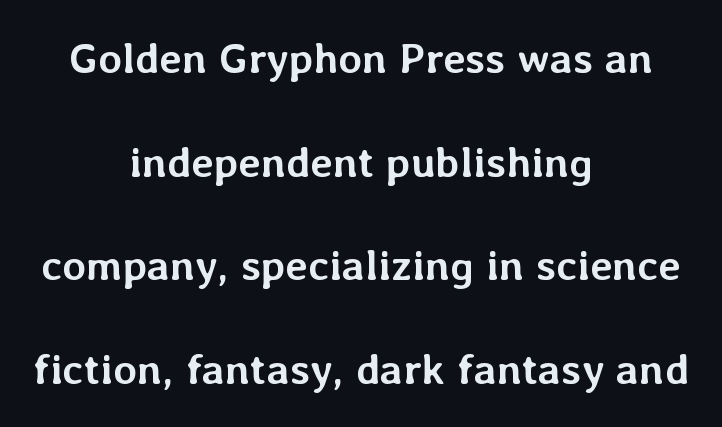
If you measured baseline to baseline, you'd find a long distance. Horizontally, the lines are justified to the midpoint only. The area under the type is left untouched. Chunky letters — that's bold for sure.
